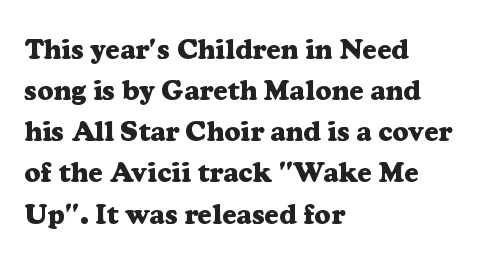
Q: Is the text bold? A: Yes.
Q: Is the text italic (slanted)? A: No, it is upright.
Q: Is the typeface a serif or a sans-serif typeface? A: Serif.
Q: Is the text underlined? A: No.
Q: How is the paragraph aligned? A: Left-aligned.
Q: Is the spacing between letters normal or unusually wide? A: Normal.
Q: Is the spacing between lines tight, normal or loose? A: Normal.
Q: Width (condensed, normal, or wide)? A: Normal.
Q: Stroke contrast? A: Low.
Q: x-height? A: Medium.
Q: Monospaced? A: No.
